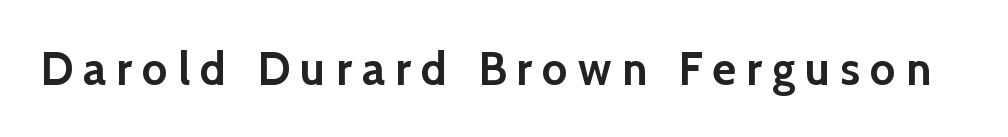
{"serif": "no", "italic": "no", "bold": "yes", "weight": "semibold", "width": "normal", "x_height": "medium", "monospaced": "no", "underline": "no", "letter_spacing": "wide", "letter_spacing_em": 0.22, "glyph_px": 46}
